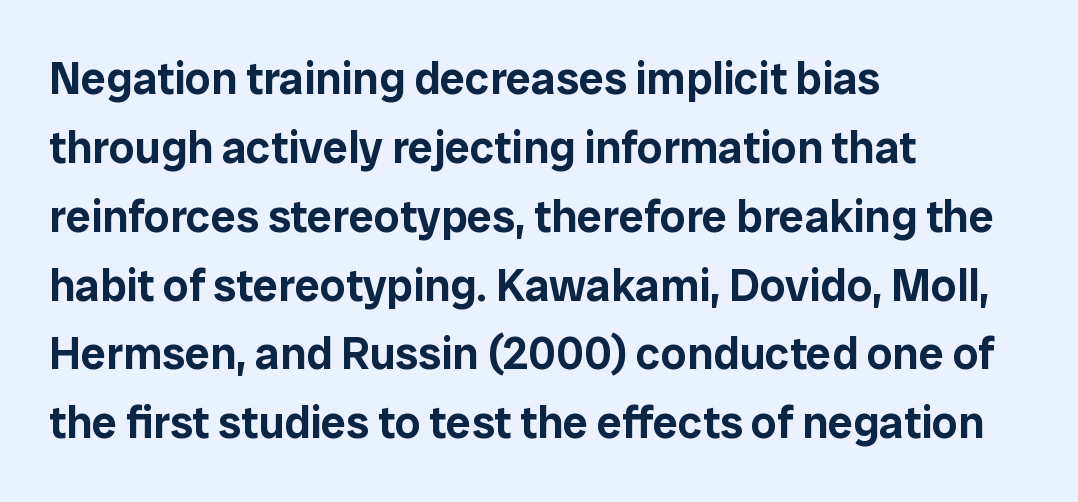
Q: Is the text italic (slanted)? A: No, it is upright.
Q: Is the typeface a serif or a sans-serif typeface? A: Sans-serif.
Q: Is the text underlined? A: No.
Q: How is the paragraph aligned? A: Left-aligned.
Q: Is the spacing between letters normal or unusually wide? A: Normal.
Q: Is the spacing between lines tight, normal or loose? A: Normal.
Q: Width (condensed, normal, or wide)? A: Normal.
Q: Stroke contrast? A: Low.
Q: x-height? A: Medium.
Q: Monospaced? A: No.
